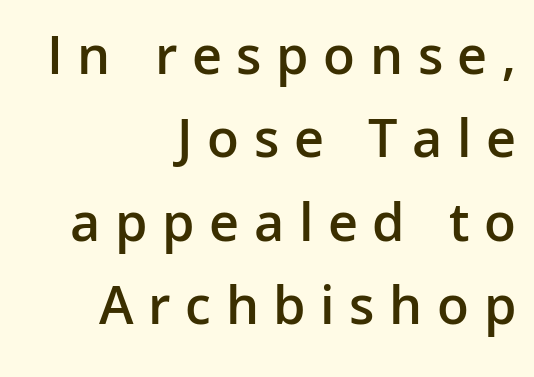
{"serif": "no", "italic": "no", "bold": "semi", "weight": "semibold", "width": "normal", "stroke_contrast": "low", "x_height": "medium", "monospaced": "no", "underline": "no", "align": "right", "line_spacing": "normal", "line_spacing_ratio": 1.49, "letter_spacing": "wide", "letter_spacing_em": 0.26, "glyph_px": 56}
